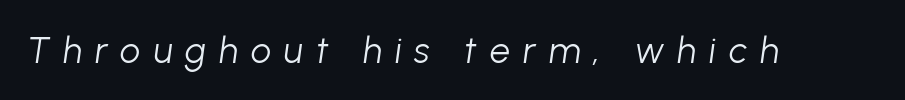
The rendering inserts visible extra space after every character. The axis of the letterforms is tilted away from vertical. The strokes carry an ordinary text weight at most. Letters rest on an invisible, unmarked baseline. These lines are rendered in a variable-pitch font.
